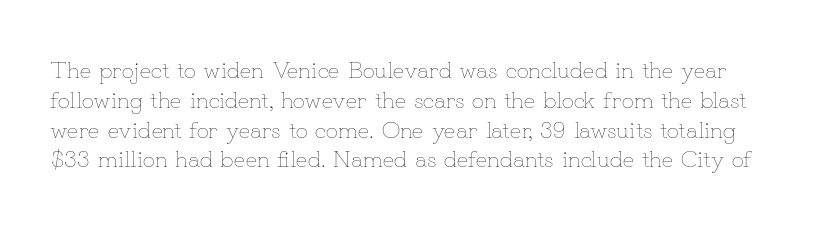
Q: Is the text bold? A: No.
Q: Is the text italic (slanted)? A: No, it is upright.
Q: Is the text underlined? A: No.
Q: Is the spacing between letters normal or unusually wide? A: Normal.
